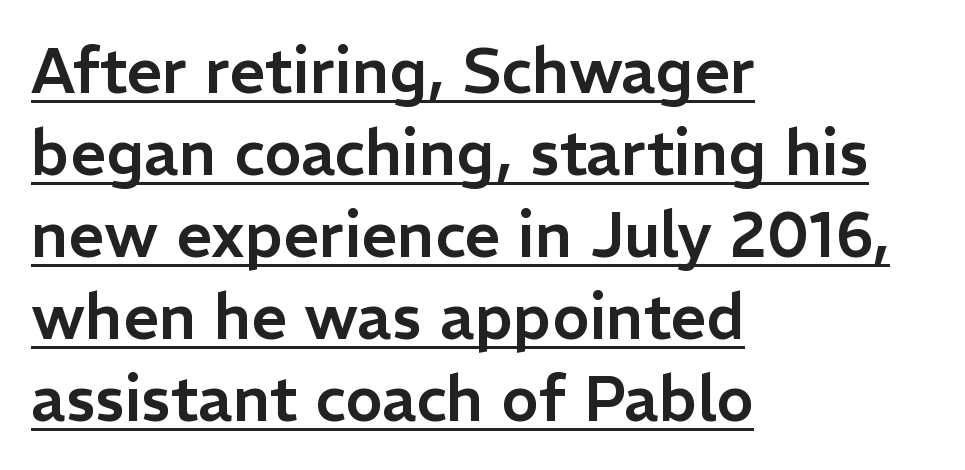
The image shows 63 px sans-serif type, upright; set left-aligned, normal line spacing (1.3x), normal letter spacing, underlined; low stroke contrast and a medium x-height.
